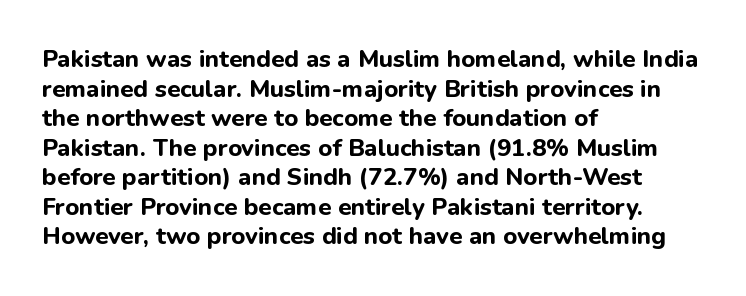
The image shows 24 px bold type, upright; set left-aligned, line spacing 1.23x, normal letter spacing, not underlined.
